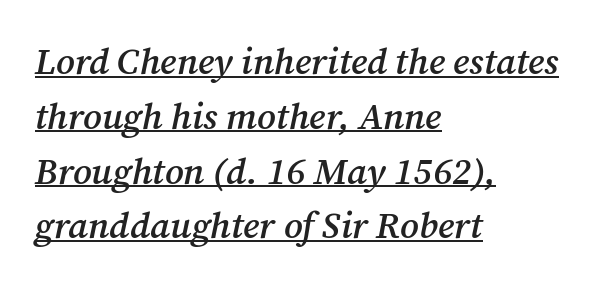
Look at the stroke-to-counter ratio: somewhat heavy, a semibold. A serif font was chosen for this passage. Does extra space separate the letters? No, they use regular spacing. Is this a fixed-width face? No — the glyphs have proportional, varying widths. Compared with undecorated copy, this sample adds a rule below the words. The space between consecutive lines is moderate.
